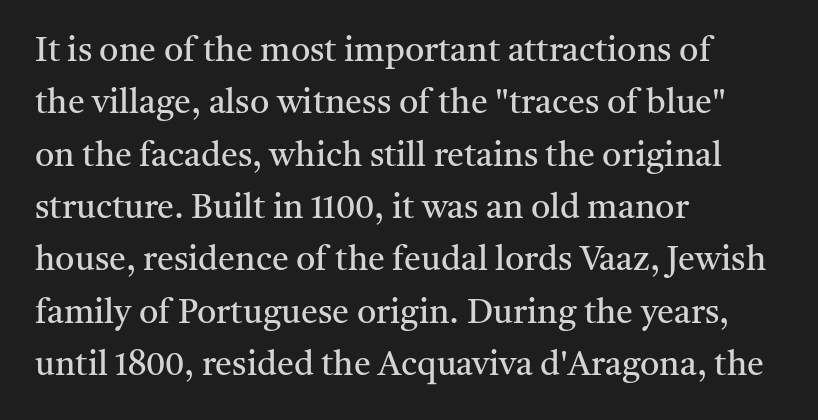
Q: Is the text bold? A: No.
Q: Is the text italic (slanted)? A: No, it is upright.
Q: Is the typeface a serif or a sans-serif typeface? A: Serif.
Q: Is the text underlined? A: No.
Q: How is the paragraph aligned? A: Left-aligned.
Q: Is the spacing between letters normal or unusually wide? A: Normal.
Q: Is the spacing between lines tight, normal or loose? A: Normal.
Q: Width (condensed, normal, or wide)? A: Normal.
Q: Stroke contrast? A: Medium.
Q: x-height? A: Medium.
Q: Monospaced? A: No.
